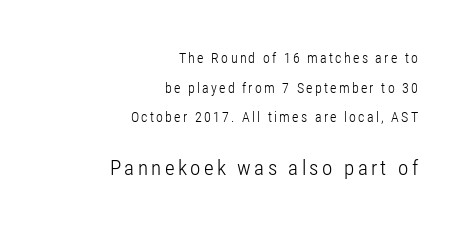
Q: Is the text bold? A: No.
Q: Is the text italic (slanted)? A: No, it is upright.
Q: Is the text underlined? A: No.
Q: How is the paragraph aligned? A: Right-aligned.
Q: Is the spacing between lines tight, normal or loose? A: Loose.
Q: Which block of text is set in a larger size, the first (top) or the second (bottom)? A: The second (bottom) one.
